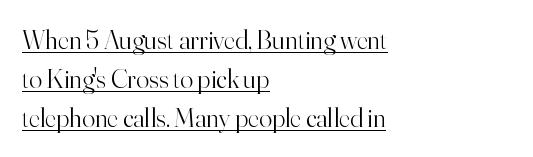
The image shows 27 px text type, upright; set left-aligned, normal line spacing (1.45x), normal letter spacing, underlined.
